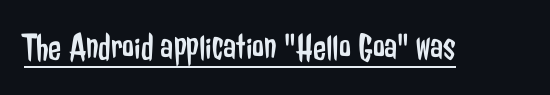
These lines are composed in type without serifs. The cut favours lightness, reaching ordinary text weight at its darkest. Check the space under the baseline: a stroke is drawn there. The lettering stays uniformly vertical, giving the passage a roman look. Looks like regular typesetting: each glyph gets only the width it needs.
